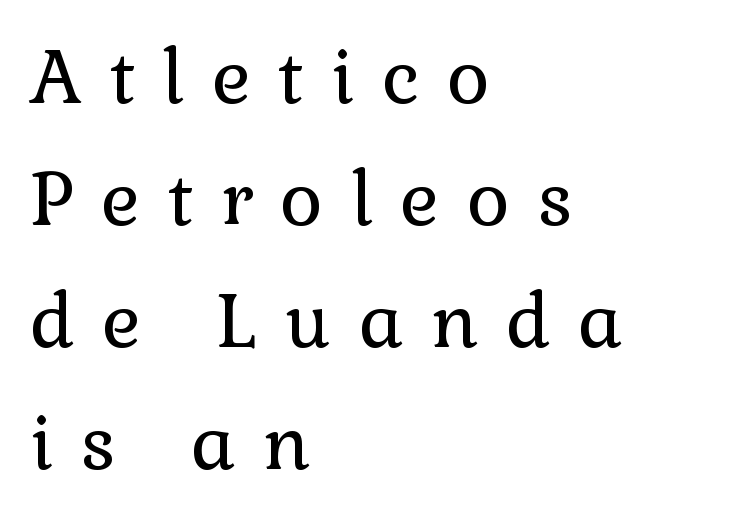
The weight tops out at a normal text grade. Glyph-to-glyph distance is far greater than everyday printed text. Which margin do the lines hug? The left one — the right edge is uneven. Designer's note — italics off, roman on.
